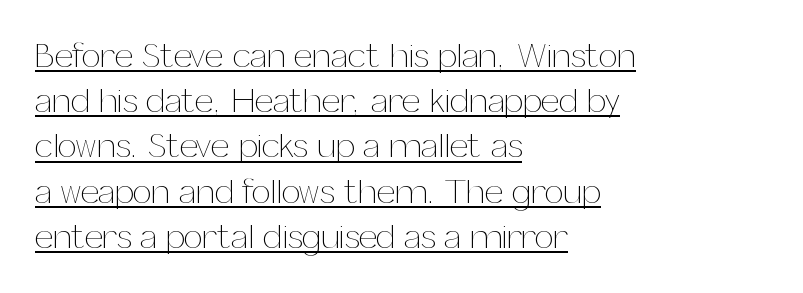
The image shows 34 px thin type, upright; set left-aligned, normal line spacing (1.33x), normal letter spacing, underlined; medium stroke contrast and a medium x-height.
